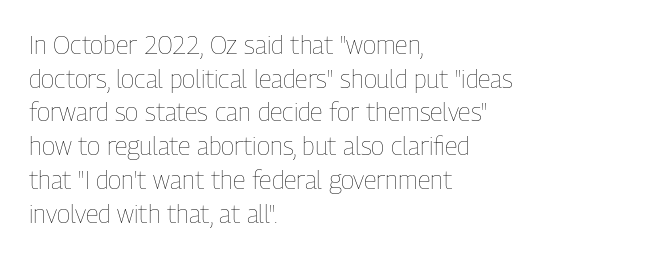
Honestly, there is no underline to notice here at all. When letters stand straight like this, we call the style roman or upright. The passage shown stacks its lines at a standard gap. Horizontal alignment here is leftward, the default for most running prose. Ink coverage per letter is moderate at most.
